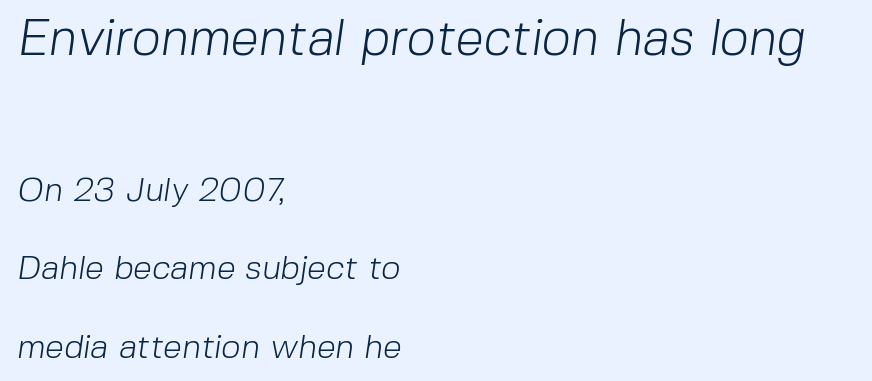
Vertically, the passage feels expansive, rows floating well apart. The text was rendered using a sans face with plain stroke endings. Size hierarchy here favors the leading block over the trailing one. Between one letter and the next there's only the usual sliver of space. The typeface has the unassuming heft of standard copy or less. One-word summary of the alignment: left.
